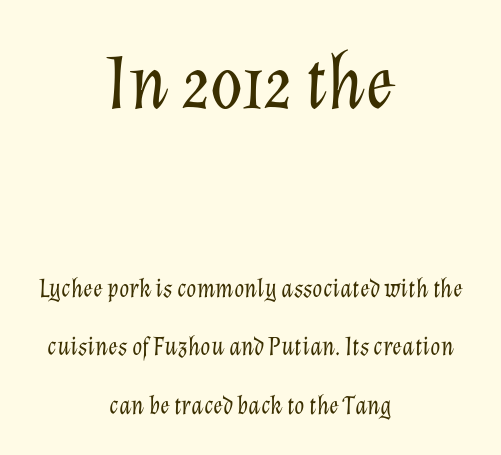
The image shows 79 px light type, italic (leaning right); set centered, loose line spacing (2.24x), normal letter spacing, not underlined; the first (top) block is 3.04x larger; low stroke contrast and a medium x-height.
